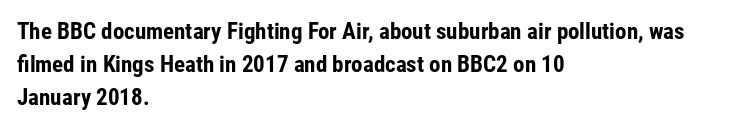
The image shows 23 px bold type, upright; set left-aligned, normal line spacing (1.43x), normal letter spacing, not underlined.
